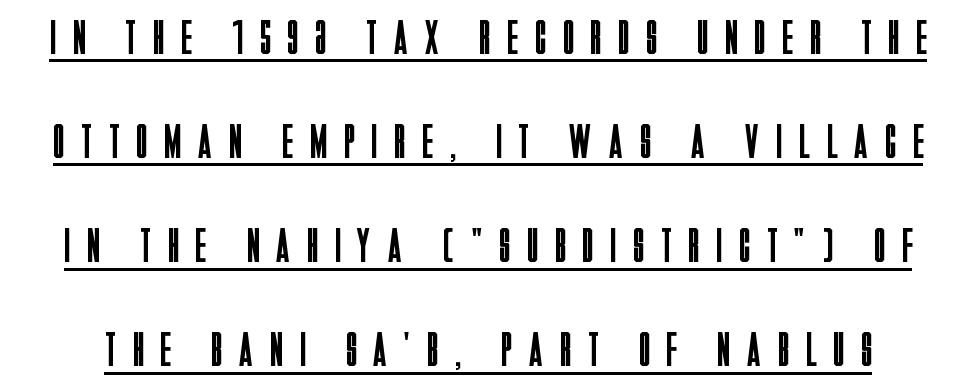
Q: Is the text bold? A: No.
Q: Is the text italic (slanted)? A: No, it is upright.
Q: Is the typeface a serif or a sans-serif typeface? A: Sans-serif.
Q: Is the text underlined? A: Yes.
Q: Is the spacing between letters normal or unusually wide? A: Unusually wide.
Q: Is the spacing between lines tight, normal or loose? A: Loose.
Q: Width (condensed, normal, or wide)? A: Condensed.
Q: Stroke contrast? A: Low.
Q: x-height? A: Large.
Q: Monospaced? A: No.
